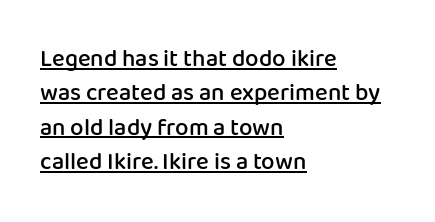
The image shows 24 px text type, upright; set left-aligned, normal line spacing (1.43x), normal letter spacing, underlined.
